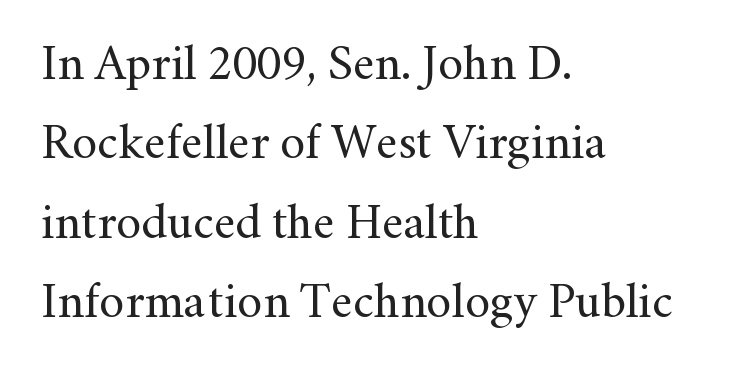
The image shows 50 px regular-weight serif type, upright; set left-aligned, normal line spacing (1.59x), normal letter spacing, not underlined; medium stroke contrast and a small x-height.
